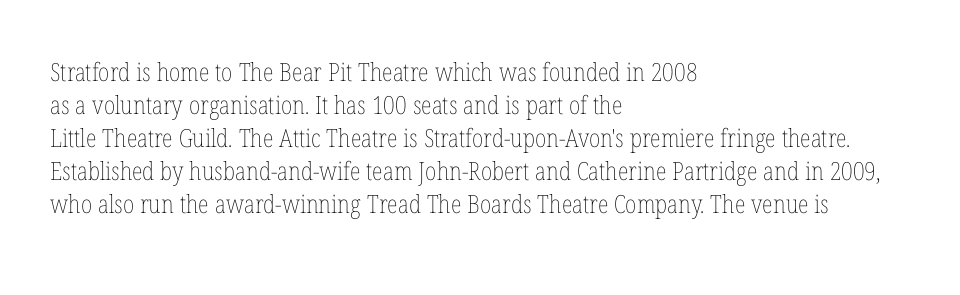
The setting favours the left margin, as ordinary paragraphs usually do. The letters stand upright; this is a roman face. Does the leading feel generous? No, just average. The passage shown has conventional tracking throughout. Each stroke keeps to a modest, everyday thickness or less.
